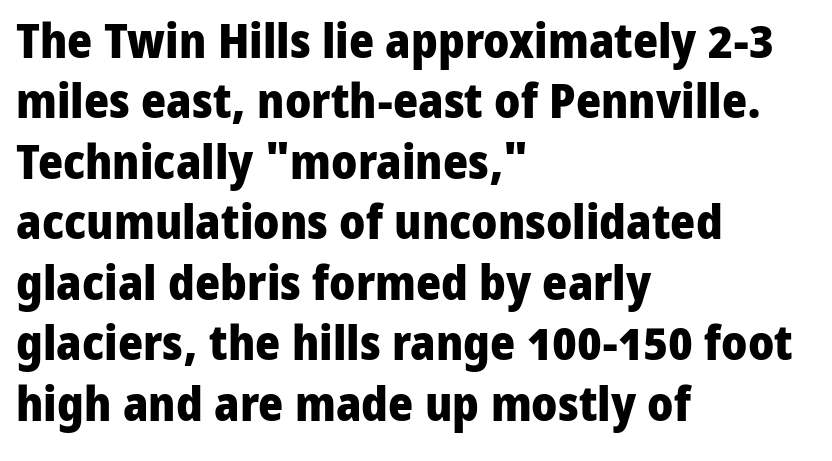
The rendering uses natural spacing where letterforms have individual widths. The type family on display is of the sans-serif kind. Bold? Absolutely — the strokes are thick and heavy. Lines of text with bare space underneath.
